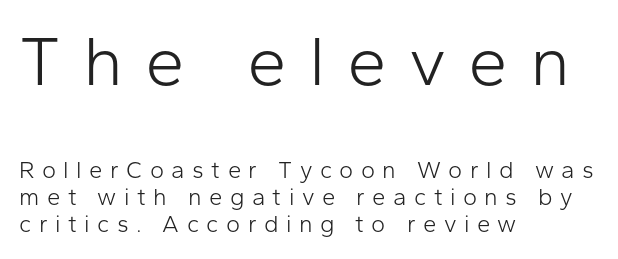
The image shows 71 px light sans-serif type, upright; set left-aligned, tight line spacing (1.12x), unusually wide letter spacing (+0.31 em), not underlined; the first (top) block is 2.96x larger; low stroke contrast and a medium x-height.
